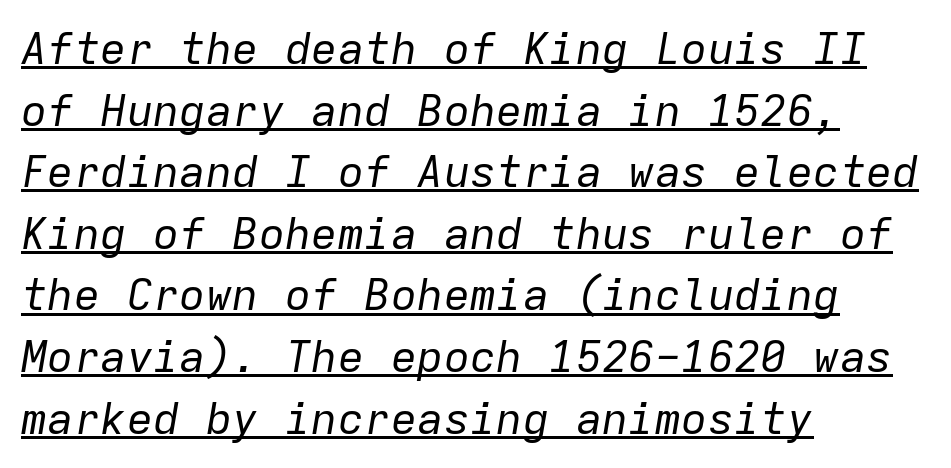
The image shows 44 px regular-weight type, italic (leaning right), monospaced; set left-aligned, normal line spacing (1.4x), normal letter spacing, underlined; low stroke contrast and a medium x-height.
